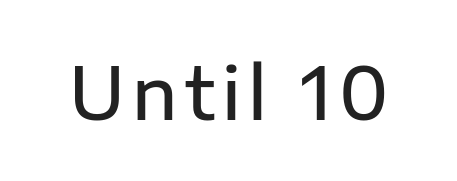
The image shows 73 px sans-serif type, upright; set not underlined; low stroke contrast and a medium x-height.
